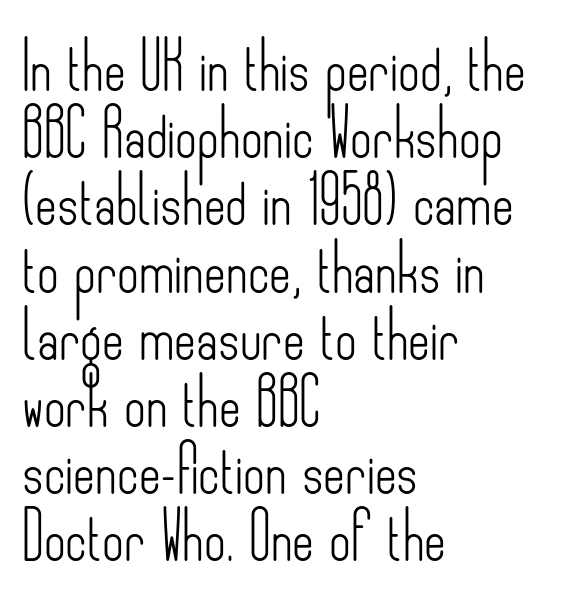
{"serif": "no", "italic": "no", "bold": "no", "weight": "light", "width": "condensed", "stroke_contrast": "low", "x_height": "small", "monospaced": "no", "underline": "no", "align": "left", "line_spacing": "normal", "line_spacing_ratio": 1.43, "letter_spacing": "normal", "letter_spacing_em": 0.0, "glyph_px": 47}
